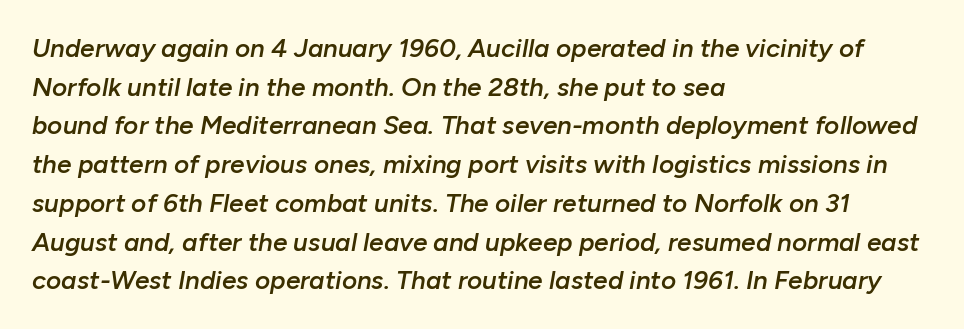
Q: Is the text bold? A: Semi-bold.
Q: Is the text italic (slanted)? A: Yes, it leans right by about 10 degrees.
Q: Is the text underlined? A: No.
Q: How is the paragraph aligned? A: Left-aligned.
Q: Is the spacing between letters normal or unusually wide? A: Normal.
Q: Is the spacing between lines tight, normal or loose? A: Normal.
